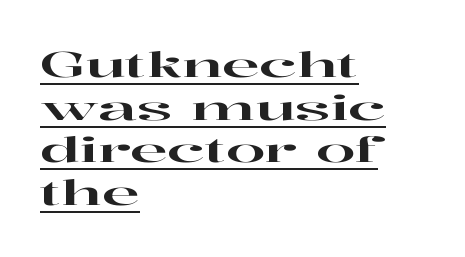
The image shows 35 px wide serif type, upright; set left-aligned, line spacing 1.22x, normal letter spacing, underlined; high stroke contrast and a medium x-height.
